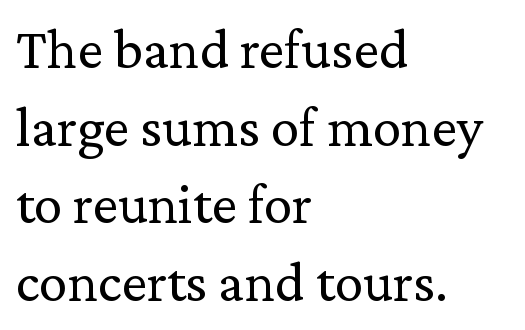
{"serif": "yes", "italic": "no", "bold": "no", "weight": "regular", "width": "normal", "stroke_contrast": "low", "x_height": "medium", "monospaced": "no", "underline": "no", "align": "left", "line_spacing": "normal", "line_spacing_ratio": 1.36, "letter_spacing": "normal", "letter_spacing_em": 0.0, "glyph_px": 57}
